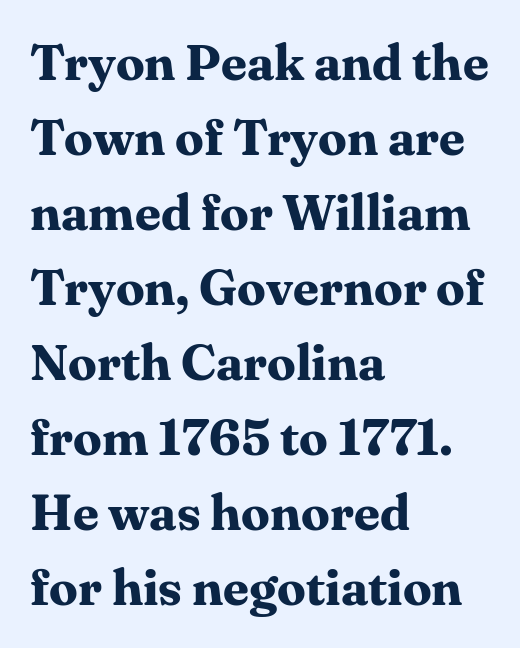
No italicization has been applied; the sample stays upright. A typesetter would call this zero additional tracking. Check the space under the baseline: it is left empty. The passage shown is typed in a proportional face where columns would drift. Reading down the column, the eye jumps a familiar distance to each next line. Layout note: lines flush left.
